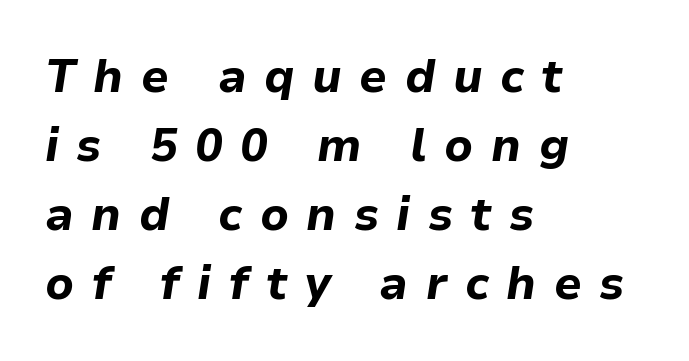
The block of text has a typical density, with ordinary space between rows. A typesetter would call this proportional, since set widths differ per character. These lines are set flush left with a ragged right edge. The strokes are fattened all the way to bold. Observe the lean: these are italic letterforms. The rendering inserts visible extra space after every character.
